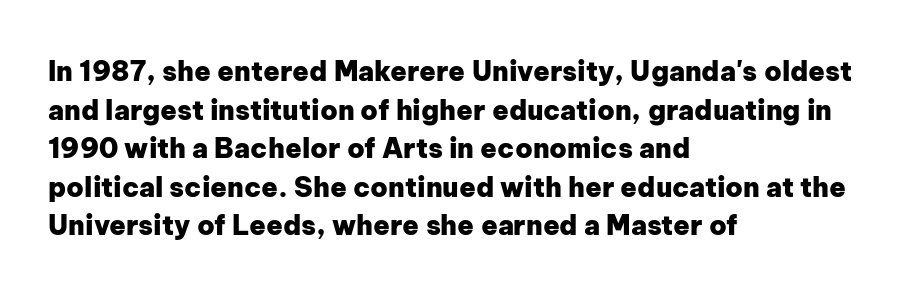
The image shows 27 px bold type, upright; set left-aligned, normal line spacing (1.43x), normal letter spacing, not underlined.
